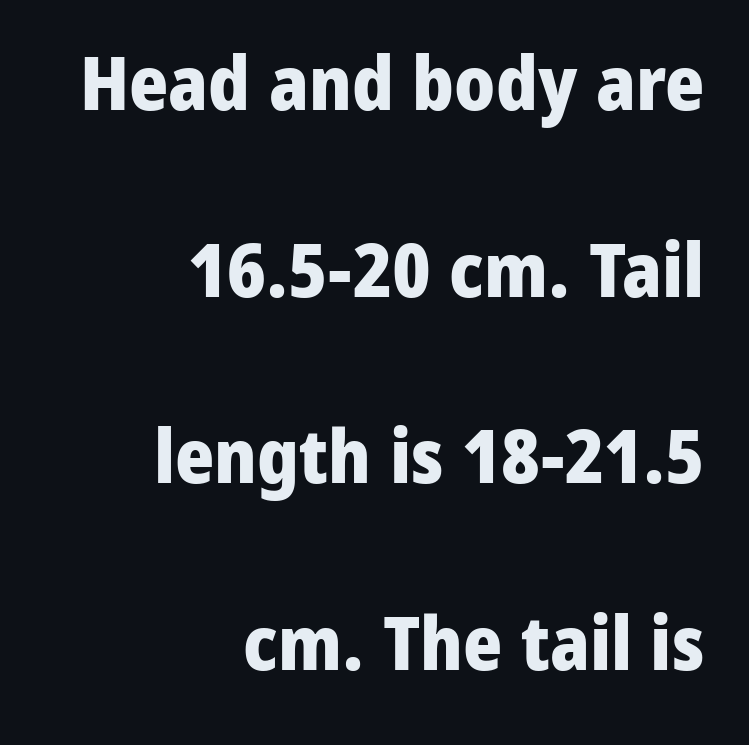
The image shows 75 px heavy sans-serif type, upright; set right-aligned, loose line spacing (2.49x), normal letter spacing, not underlined; low stroke contrast and a medium x-height.
